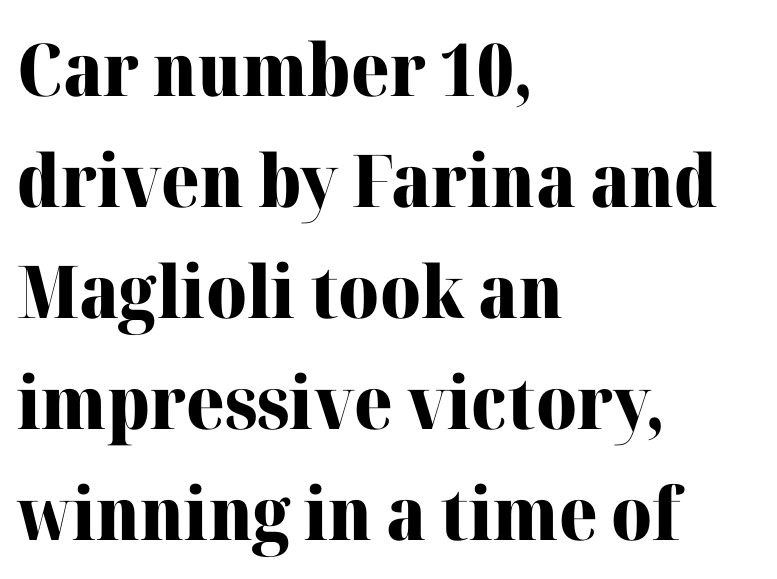
Do the letters lean? They stand straight. Weight: bold. Note: serifs present on the glyphs. The rendering anchors every line to the left-hand side. Descenders hang freely into open space.
